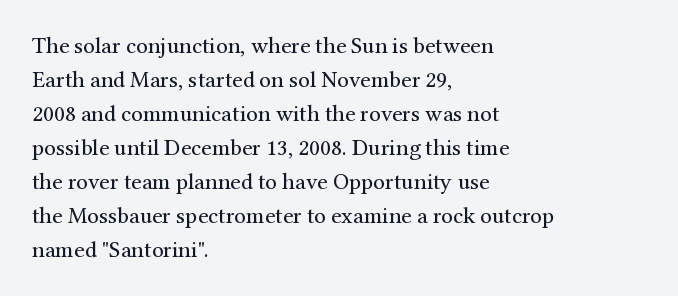
Q: Is the text bold? A: No.
Q: Is the text italic (slanted)? A: No, it is upright.
Q: Is the text underlined? A: No.
Q: How is the paragraph aligned? A: Left-aligned.
Q: Is the spacing between letters normal or unusually wide? A: Normal.
Q: Is the spacing between lines tight, normal or loose? A: Normal.
